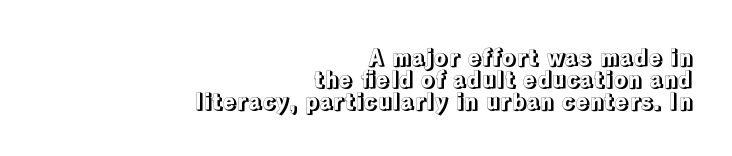
Q: Is the text italic (slanted)? A: No, it is upright.
Q: Is the text underlined? A: No.
Q: How is the paragraph aligned? A: Right-aligned.
Q: Is the spacing between letters normal or unusually wide? A: Normal.
Q: Is the spacing between lines tight, normal or loose? A: Tight.
